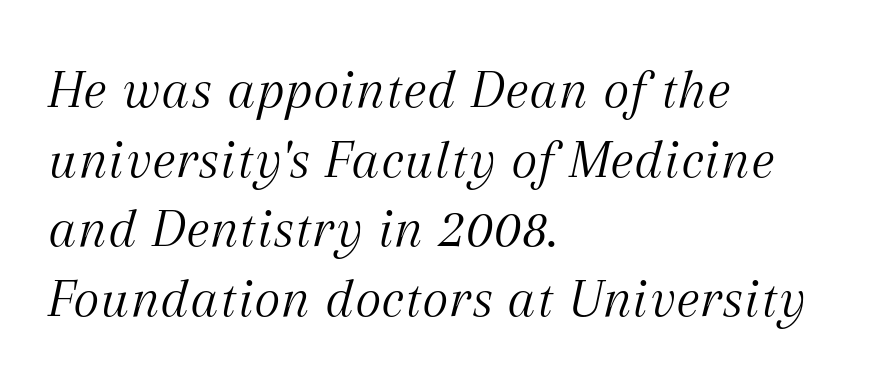
The characters display serif detailing at their extremities. Is the type slanted? Yes — the strokes lean at a clear angle. What stands out about the letter spacing? Nothing — it is the standard amount. Proportional: the letters do not fall into vertical columns. Decoration check: the copy has no underline.
